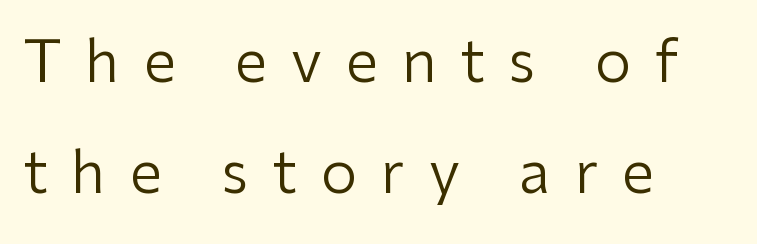
The string is rendered with underlining switched off. A typesetter would label this face a sans. Short and long lines alike share a common starting point at left. Is this a heavy cut? Hardly; it is regular or lighter. Looks like regular typesetting: each glyph gets only the width it needs.
